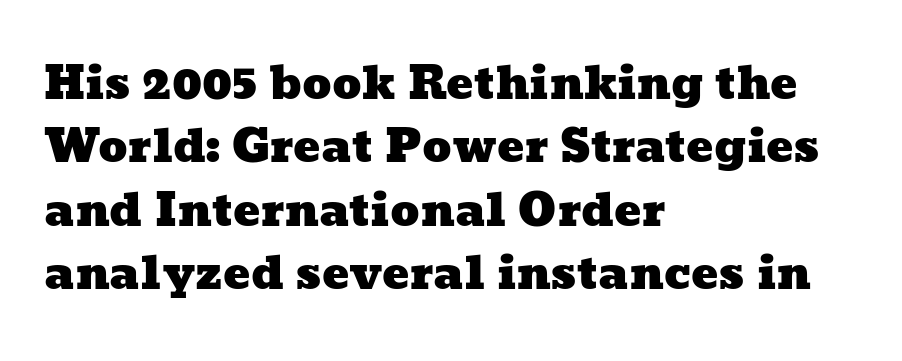
{"width": "wide", "stroke_contrast": "low", "x_height": "medium", "monospaced": "no", "underline": "no", "align": "left", "line_spacing": "normal", "line_spacing_ratio": 1.41, "letter_spacing": "normal", "letter_spacing_em": 0.0, "glyph_px": 45}
